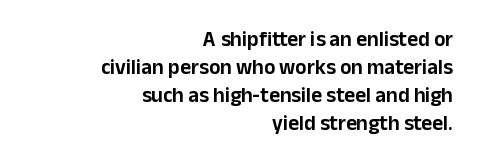
The image shows 21 px text type, upright; set right-aligned, normal line spacing (1.34x), normal letter spacing, not underlined.
